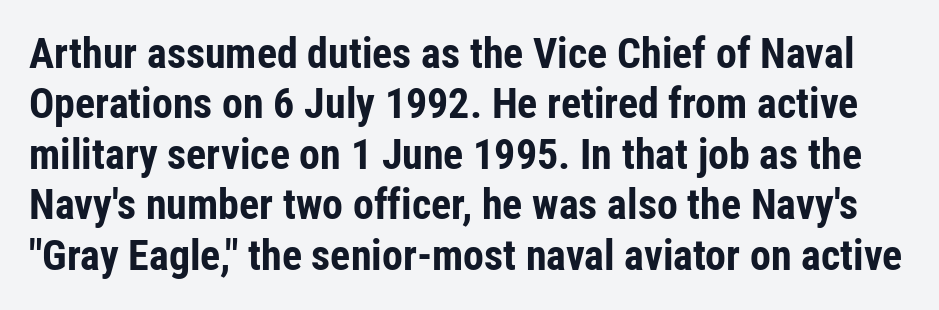
{"serif": "no", "italic": "no", "bold": "yes", "weight": "bold", "width": "condensed", "stroke_contrast": "low", "x_height": "medium", "monospaced": "no", "underline": "no", "line_spacing_ratio": 1.2, "letter_spacing": "normal", "letter_spacing_em": 0.0, "glyph_px": 42}
